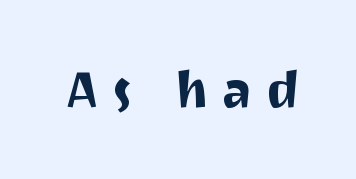
The image shows 51 px sans-serif type, upright; set unusually wide letter spacing (+0.26 em), not underlined; medium stroke contrast and a medium x-height.
